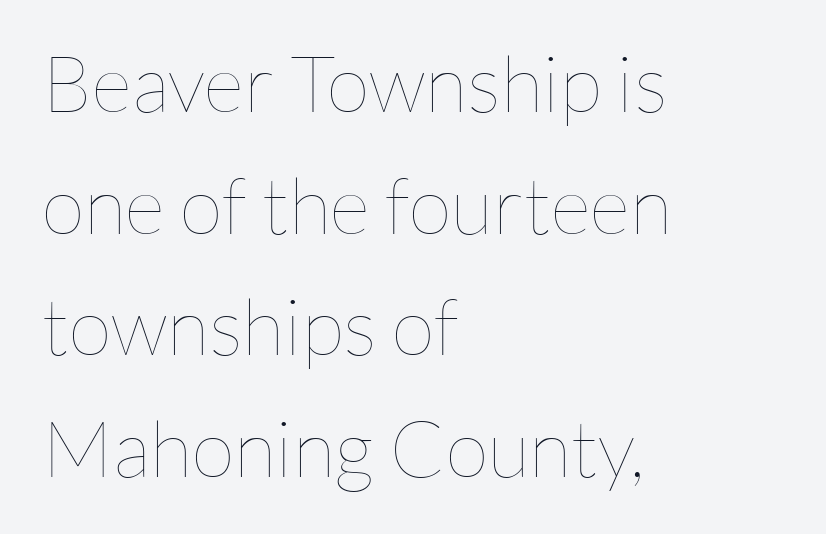
The image shows 79 px thin type, upright; set left-aligned, normal line spacing (1.54x), normal letter spacing, not underlined; low stroke contrast and a medium x-height.
